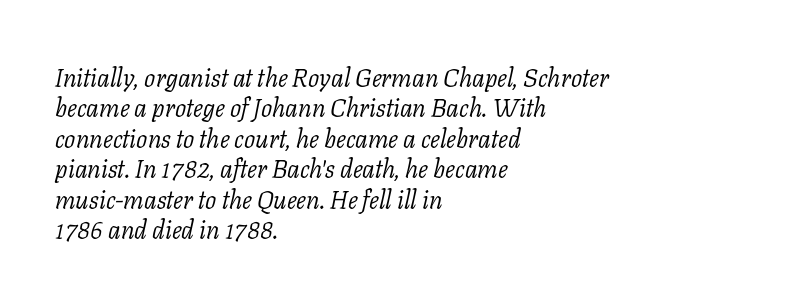
Stems here are at most as thick as an everyday book face. The string is rendered with underlining switched off. Every character sits at an angle, as italics do. Words appear dense and cohesive because spacing is normal. The compositor pushed each line to the left boundary.
